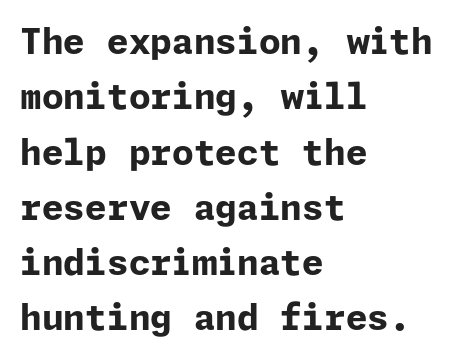
The image shows 35 px bold sans-serif type, upright; set left-aligned, normal line spacing (1.58x), normal letter spacing, not underlined; low stroke contrast and a medium x-height.
